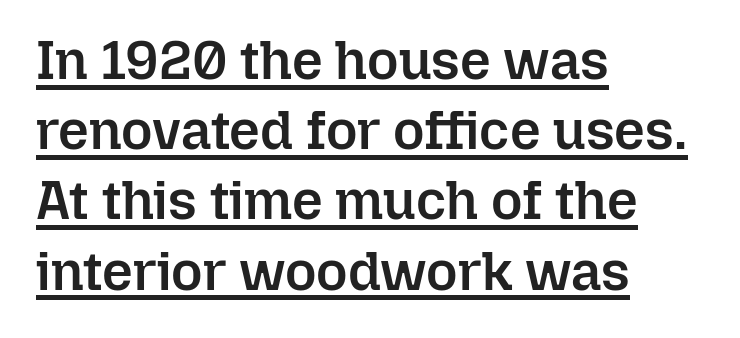
{"italic": "no", "bold": "semi", "weight": "semibold", "width": "normal", "stroke_contrast": "low", "x_height": "medium", "monospaced": "no", "underline": "yes", "align": "left", "line_spacing": "normal", "line_spacing_ratio": 1.3, "letter_spacing": "normal", "letter_spacing_em": 0.0, "glyph_px": 54}
